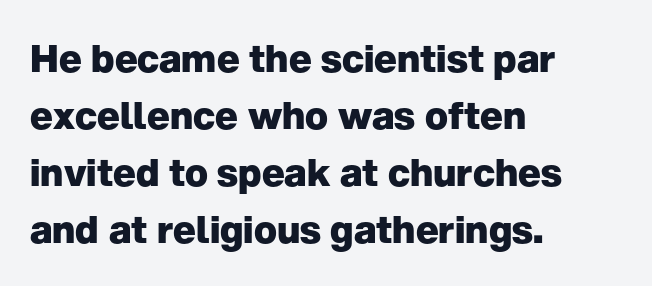
The image shows 38 px heavy sans-serif type, upright; set left-aligned, normal line spacing (1.5x), normal letter spacing, not underlined; low stroke contrast and a medium x-height.
